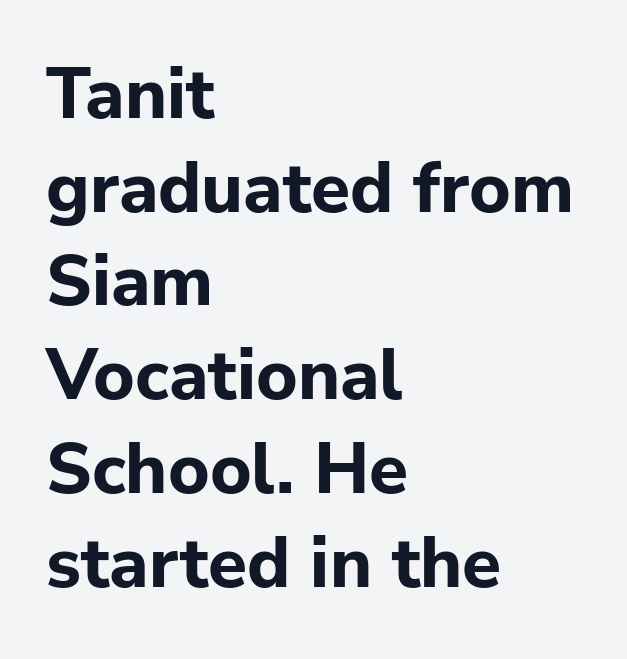
The image shows 71 px bold sans-serif type, upright; set left-aligned, normal line spacing (1.32x), normal letter spacing, not underlined; low stroke contrast and a medium x-height.
